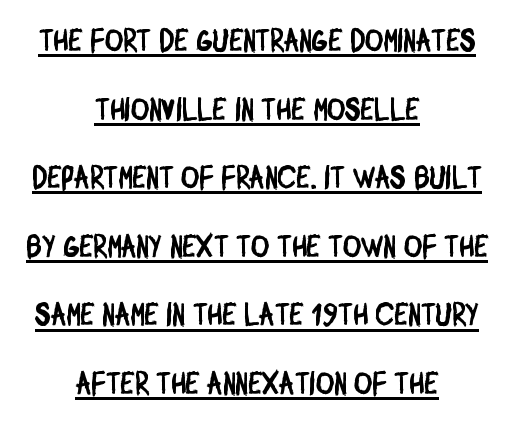
{"serif": "no", "width": "condensed", "stroke_contrast": "low", "x_height": "large", "monospaced": "no", "underline": "yes", "align": "center", "line_spacing": "loose", "line_spacing_ratio": 2.21, "letter_spacing": "normal", "letter_spacing_em": 0.0, "glyph_px": 31}
